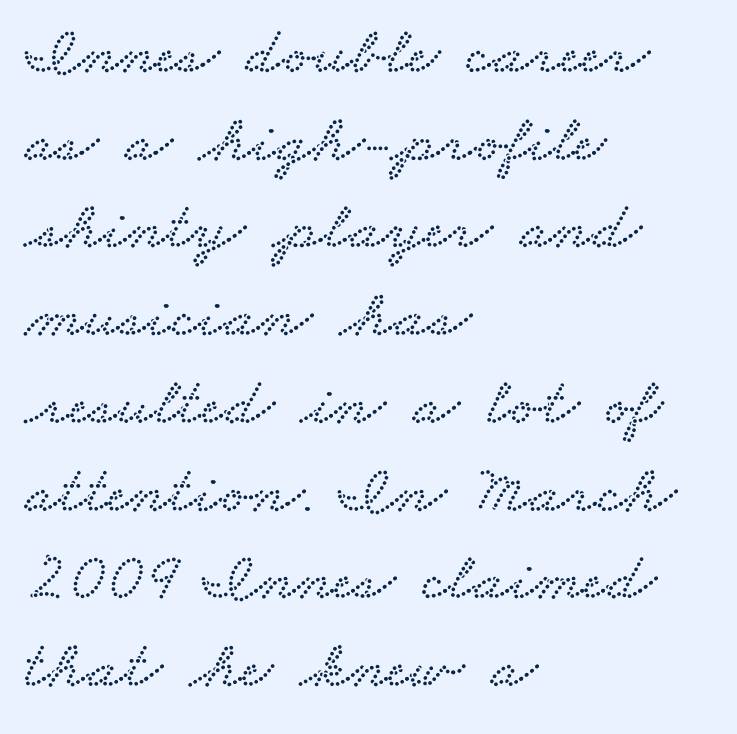
Q: Is the typeface a serif or a sans-serif typeface? A: Serif.
Q: Is the text underlined? A: No.
Q: How is the paragraph aligned? A: Left-aligned.
Q: Is the spacing between letters normal or unusually wide? A: Normal.
Q: Is the spacing between lines tight, normal or loose? A: Normal.
Q: Width (condensed, normal, or wide)? A: Wide.
Q: Stroke contrast? A: Low.
Q: x-height? A: Small.
Q: Monospaced? A: No.
